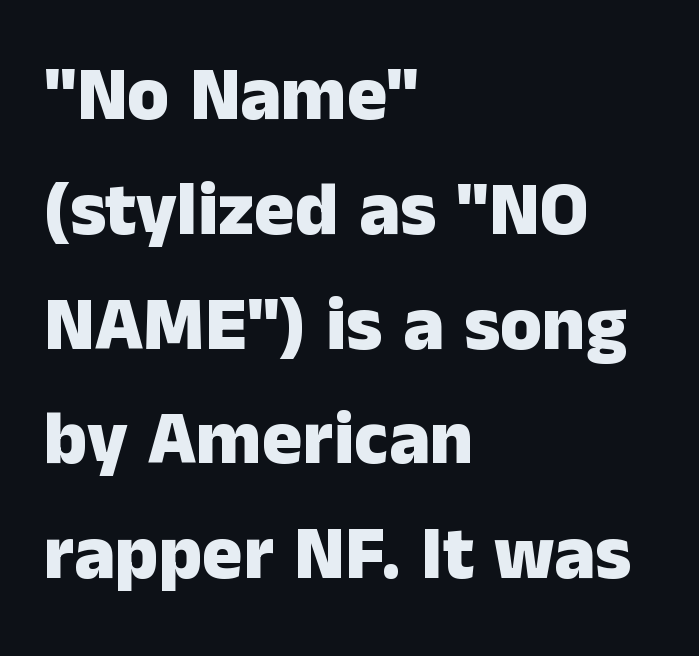
{"serif": "no", "italic": "no", "bold": "yes", "weight": "heavy", "width": "normal", "stroke_contrast": "low", "x_height": "medium", "monospaced": "no", "underline": "no", "align": "left", "line_spacing": "normal", "line_spacing_ratio": 1.51, "letter_spacing": "normal", "letter_spacing_em": 0.0, "glyph_px": 76}
